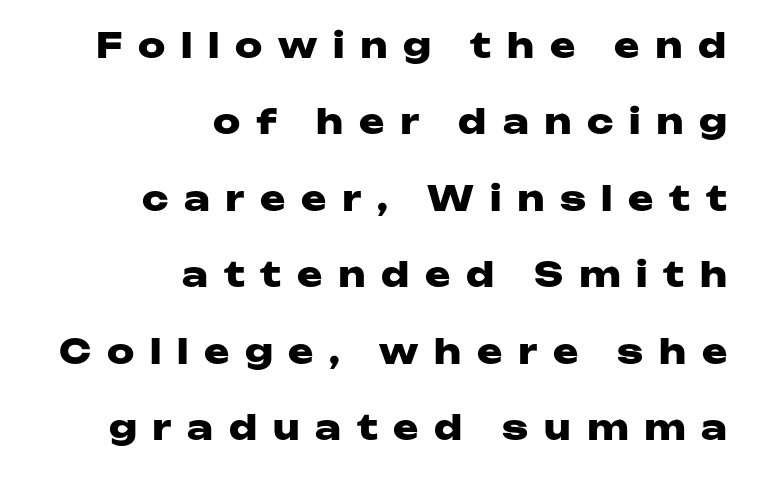
Q: Is the text bold? A: Yes.
Q: Is the text italic (slanted)? A: No, it is upright.
Q: Is the typeface a serif or a sans-serif typeface? A: Sans-serif.
Q: Is the text underlined? A: No.
Q: How is the paragraph aligned? A: Right-aligned.
Q: Is the spacing between letters normal or unusually wide? A: Unusually wide.
Q: Is the spacing between lines tight, normal or loose? A: Loose.
Q: Width (condensed, normal, or wide)? A: Wide.
Q: Stroke contrast? A: Low.
Q: x-height? A: Medium.
Q: Monospaced? A: No.
